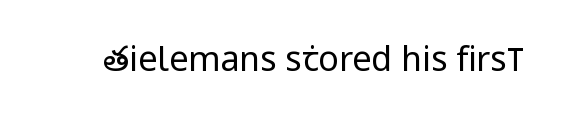
The image shows 34 px regular-weight, condensed sans-serif type, upright; set normal letter spacing, not underlined; low stroke contrast and a large x-height.
